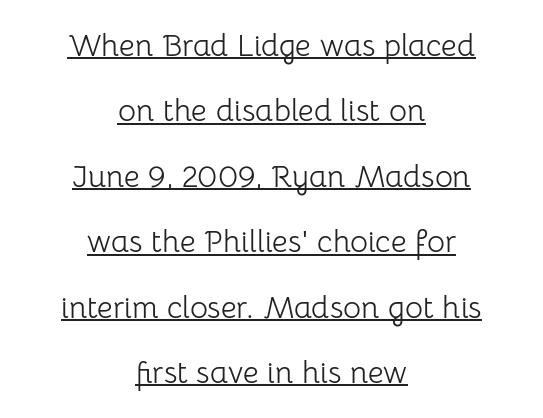
Q: Is the text bold? A: No.
Q: Is the text italic (slanted)? A: No, it is upright.
Q: Is the typeface a serif or a sans-serif typeface? A: Sans-serif.
Q: Is the text underlined? A: Yes.
Q: How is the paragraph aligned? A: Centered.
Q: Is the spacing between letters normal or unusually wide? A: Normal.
Q: Is the spacing between lines tight, normal or loose? A: Loose.
Q: Width (condensed, normal, or wide)? A: Normal.
Q: Stroke contrast? A: Low.
Q: x-height? A: Medium.
Q: Monospaced? A: No.
